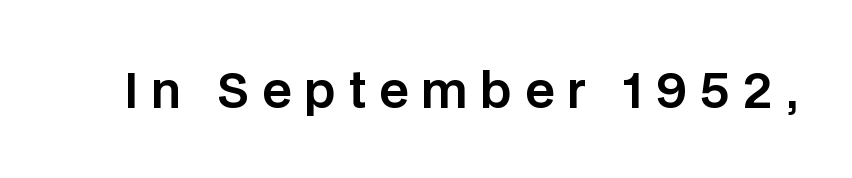
{"serif": "no", "italic": "no", "width": "normal", "stroke_contrast": "low", "x_height": "large", "monospaced": "no", "underline": "no", "letter_spacing": "wide", "letter_spacing_em": 0.27, "glyph_px": 48}
